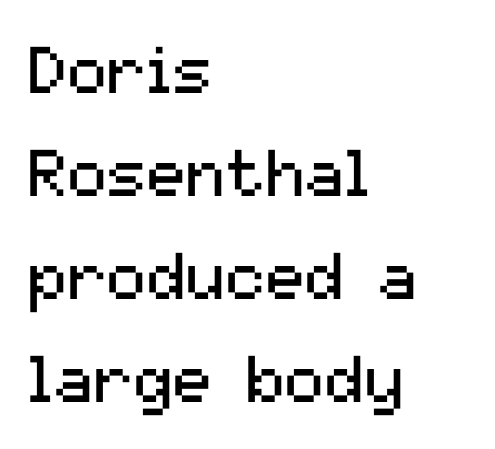
{"serif": "no", "italic": "no", "bold": "no", "weight": "regular", "width": "normal", "stroke_contrast": "medium", "x_height": "medium", "monospaced": "no", "underline": "no", "align": "left", "line_spacing": "normal", "line_spacing_ratio": 1.56, "letter_spacing": "normal", "letter_spacing_em": 0.0, "glyph_px": 66}
